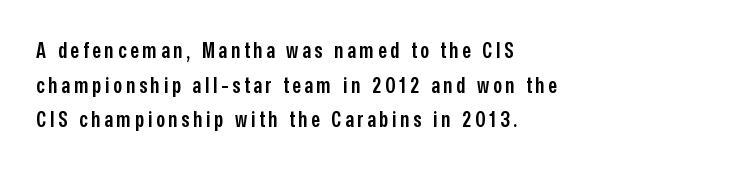
The image shows 22 px text type, upright; set left-aligned, normal line spacing (1.57x), not underlined.
